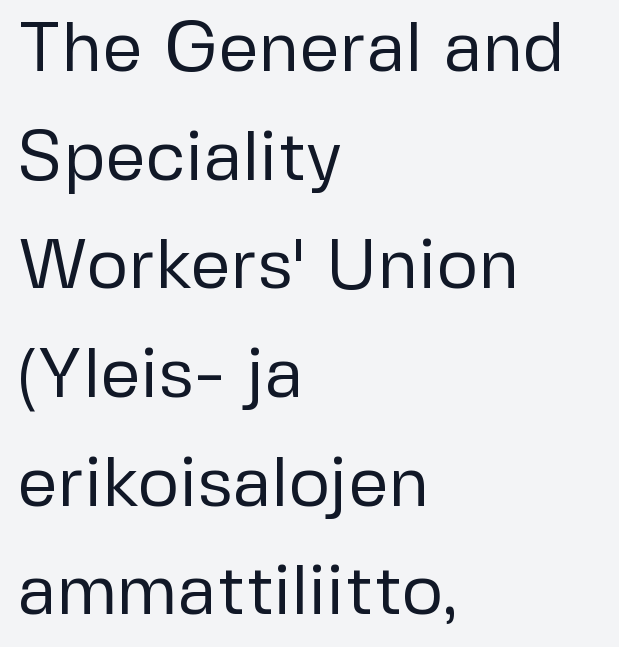
Q: Is the text bold? A: No.
Q: Is the text italic (slanted)? A: No, it is upright.
Q: Is the typeface a serif or a sans-serif typeface? A: Sans-serif.
Q: Is the text underlined? A: No.
Q: How is the paragraph aligned? A: Left-aligned.
Q: Is the spacing between letters normal or unusually wide? A: Normal.
Q: Is the spacing between lines tight, normal or loose? A: Normal.
Q: Width (condensed, normal, or wide)? A: Normal.
Q: Stroke contrast? A: Low.
Q: x-height? A: Medium.
Q: Monospaced? A: No.
